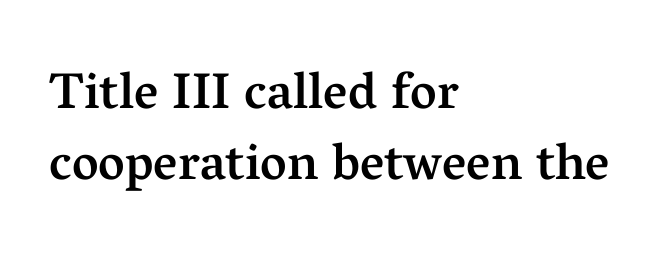
Q: Is the text bold? A: Semi-bold.
Q: Is the text italic (slanted)? A: No, it is upright.
Q: Is the typeface a serif or a sans-serif typeface? A: Serif.
Q: Is the text underlined? A: No.
Q: How is the paragraph aligned? A: Left-aligned.
Q: Is the spacing between letters normal or unusually wide? A: Normal.
Q: Is the spacing between lines tight, normal or loose? A: Normal.
Q: Width (condensed, normal, or wide)? A: Normal.
Q: Stroke contrast? A: Medium.
Q: x-height? A: Medium.
Q: Monospaced? A: No.
